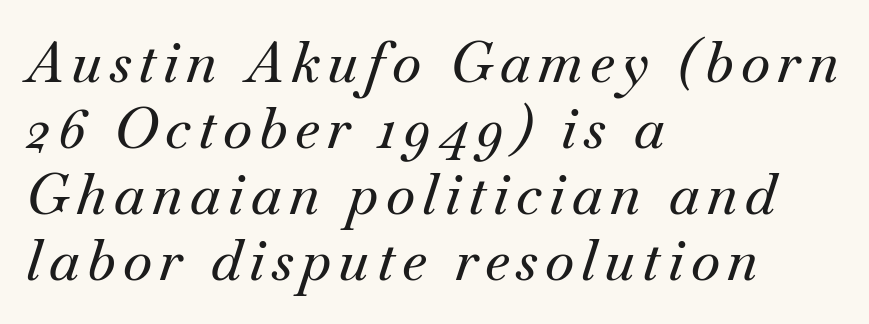
Q: Is the text italic (slanted)? A: Yes, it leans right by about 18 degrees.
Q: Is the typeface a serif or a sans-serif typeface? A: Serif.
Q: Is the text underlined? A: No.
Q: How is the paragraph aligned? A: Left-aligned.
Q: Width (condensed, normal, or wide)? A: Normal.
Q: Stroke contrast? A: Medium.
Q: x-height? A: Small.
Q: Monospaced? A: No.
